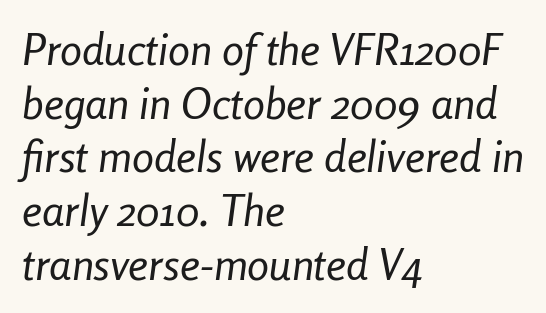
The image shows 44 px regular-weight, condensed type, italic (leaning right); set left-aligned, line spacing 1.22x, normal letter spacing, not underlined; low stroke contrast and a medium x-height.
